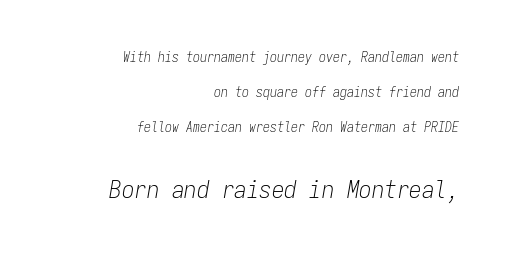
Q: Is the text bold? A: No.
Q: Is the text italic (slanted)? A: Yes, it leans right by about 9 degrees.
Q: Is the text underlined? A: No.
Q: How is the paragraph aligned? A: Right-aligned.
Q: Is the spacing between letters normal or unusually wide? A: Normal.
Q: Is the spacing between lines tight, normal or loose? A: Loose.
Q: Which block of text is set in a larger size, the first (top) or the second (bottom)? A: The second (bottom) one.
